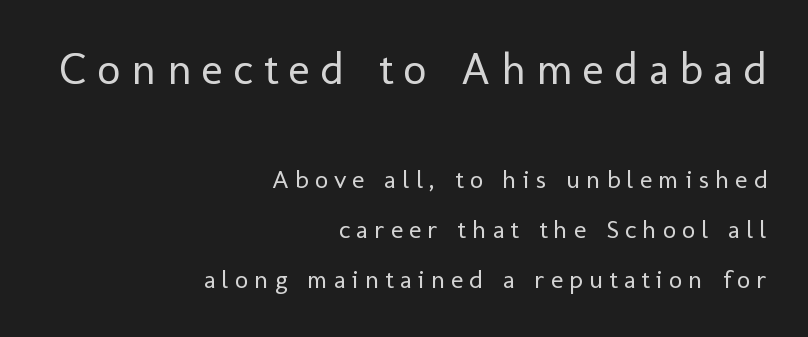
{"serif": "no", "italic": "no", "bold": "no", "weight": "regular", "width": "normal", "stroke_contrast": "low", "x_height": "medium", "monospaced": "no", "underline": "no", "align": "right", "line_spacing": "loose", "line_spacing_ratio": 1.92, "letter_spacing": "wide", "letter_spacing_em": 0.24, "larger_block": "first", "size_ratio": 1.73, "glyph_px": 45}
